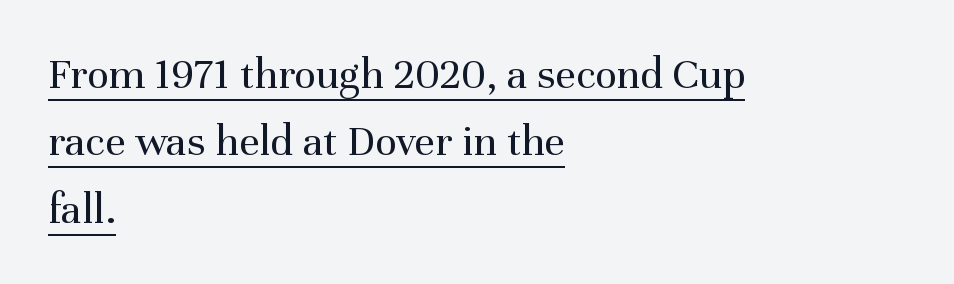
The image shows 45 px regular-weight serif type, upright; set left-aligned, normal line spacing (1.5x), normal letter spacing, underlined; medium stroke contrast and a medium x-height.
